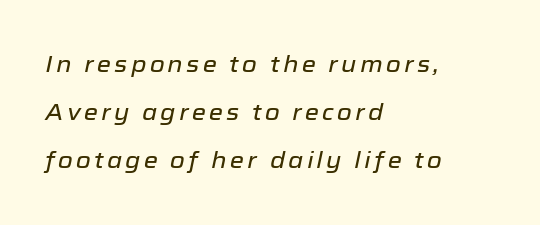
Q: Is the text italic (slanted)? A: Yes, it leans right by about 12 degrees.
Q: Is the text underlined? A: No.
Q: How is the paragraph aligned? A: Left-aligned.
Q: Is the spacing between lines tight, normal or loose? A: Loose.
